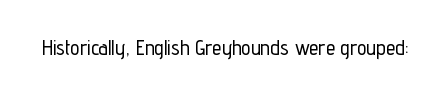
Q: Is the text italic (slanted)? A: No, it is upright.
Q: Is the text underlined? A: No.
Q: Is the spacing between letters normal or unusually wide? A: Normal.
